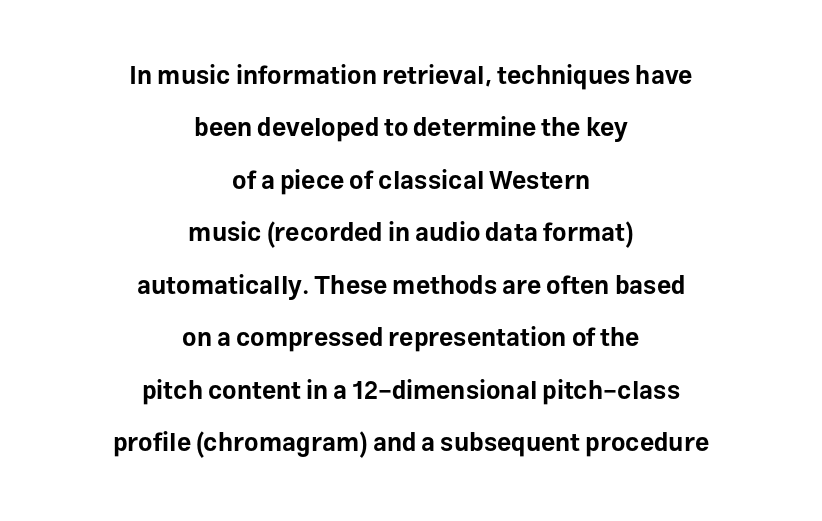
The image shows 25 px bold type, upright; set centered, loose line spacing (2.1x), normal letter spacing, not underlined.
